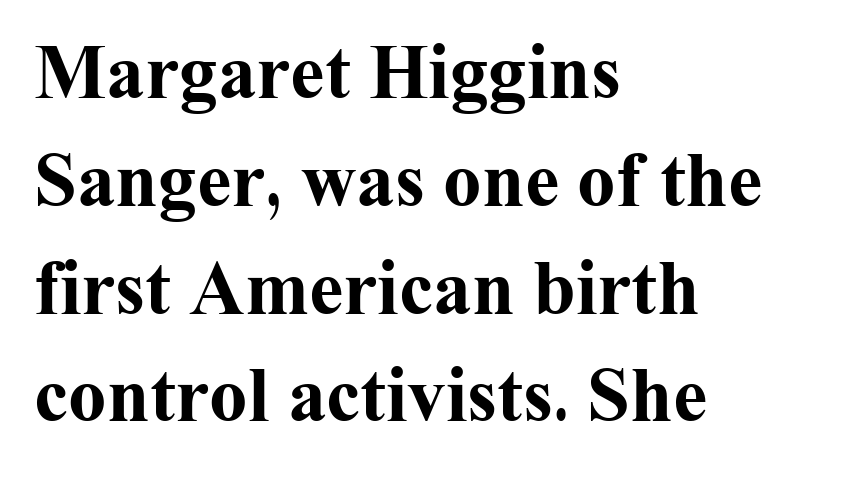
{"serif": "yes", "italic": "no", "bold": "yes", "weight": "bold", "width": "normal", "stroke_contrast": "medium", "x_height": "medium", "monospaced": "no", "underline": "no", "align": "left", "line_spacing": "normal", "line_spacing_ratio": 1.4, "letter_spacing": "normal", "letter_spacing_em": 0.0, "glyph_px": 77}
